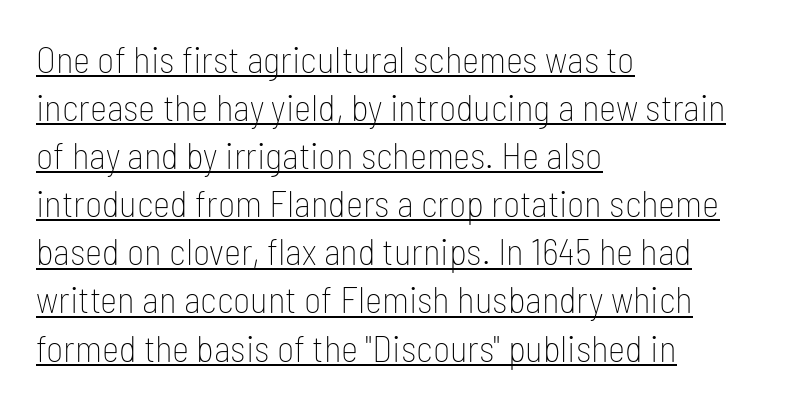
The image shows 37 px thin, condensed sans-serif type, upright; set left-aligned, normal line spacing (1.3x), normal letter spacing, underlined; low stroke contrast and a medium x-height.
